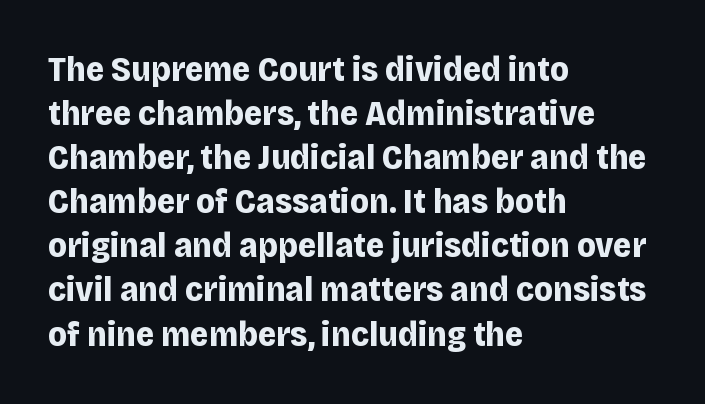
Q: Is the text bold? A: Yes.
Q: Is the text italic (slanted)? A: No, it is upright.
Q: Is the typeface a serif or a sans-serif typeface? A: Sans-serif.
Q: Is the text underlined? A: No.
Q: How is the paragraph aligned? A: Left-aligned.
Q: Is the spacing between letters normal or unusually wide? A: Normal.
Q: Is the spacing between lines tight, normal or loose? A: Normal.
Q: Width (condensed, normal, or wide)? A: Normal.
Q: Stroke contrast? A: Low.
Q: x-height? A: Large.
Q: Monospaced? A: No.
